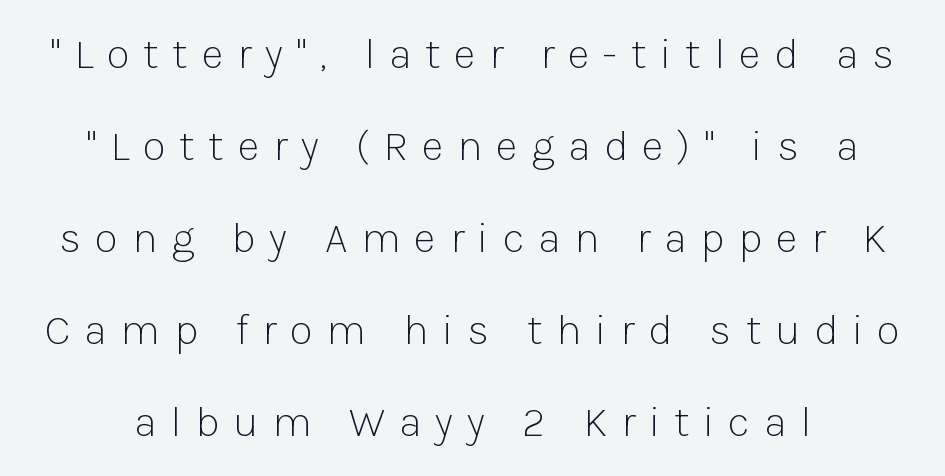
A typesetter would call this leading open, well beyond the default. The typeface chosen for these lines omits serifs. This rendering widens character spacing well past its baseline value. The strokes are not fattened; the text isn't bold.
